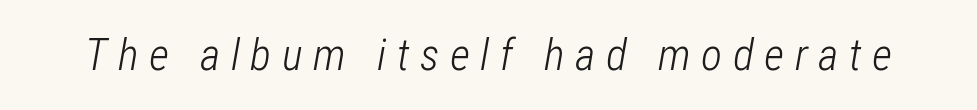
Beneath every word, the page is bare. Proportional: the letters do not fall into vertical columns. Tracking here is generous; glyphs stand well apart from one another. A quiet, ordinary-to-light weight characterises the typeface. The specimen reads as italic at a glance.
